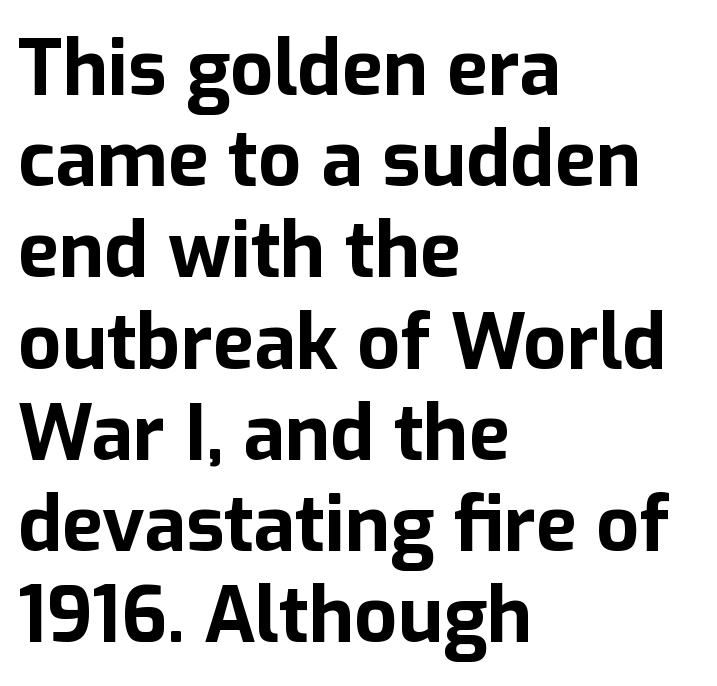
Letter spacing: default. Every character sits straight up, as roman type does. Is this a fixed-width face? No — the glyphs have proportional, varying widths. Look at the bottom of the vertical strokes: they stop flat, with no serifs.
